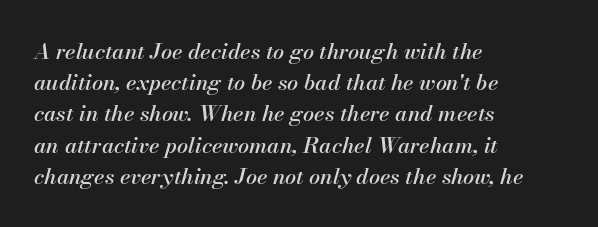
Vertical spacing — default. This rendering uses left alignment, leaving the right contour irregular. Decoration check: the copy has no underline. This sample uses plain, unmodified letter spacing. Every character sits at an angle, as italics do.
